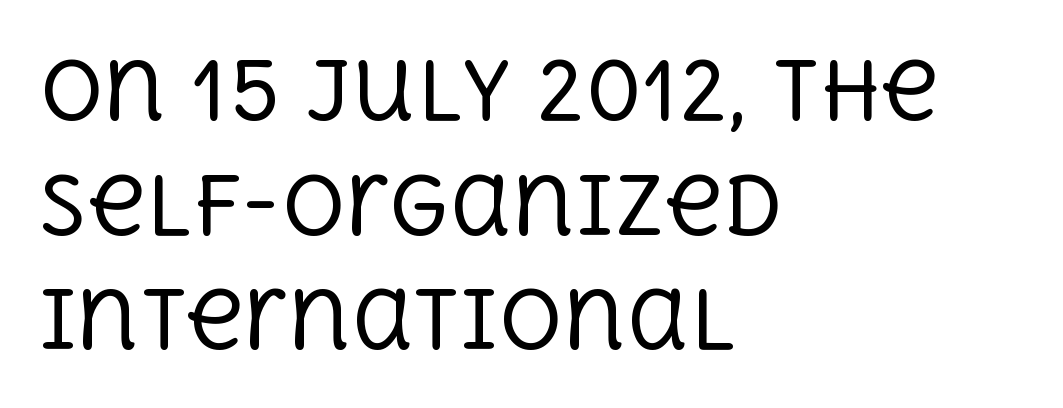
The image shows 79 px regular-weight serif type, upright; set left-aligned, normal line spacing (1.45x), normal letter spacing, not underlined; a large x-height.
